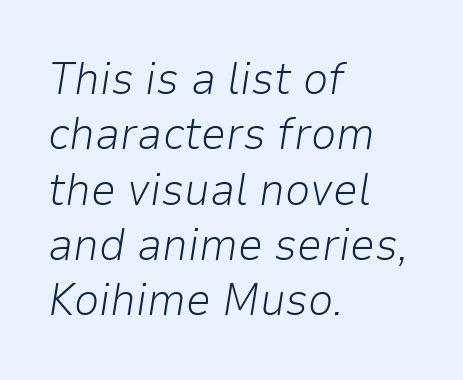
The image shows 45 px light type, italic (leaning right); set left-aligned, line spacing 1.23x, normal letter spacing, not underlined; low stroke contrast and a medium x-height.
